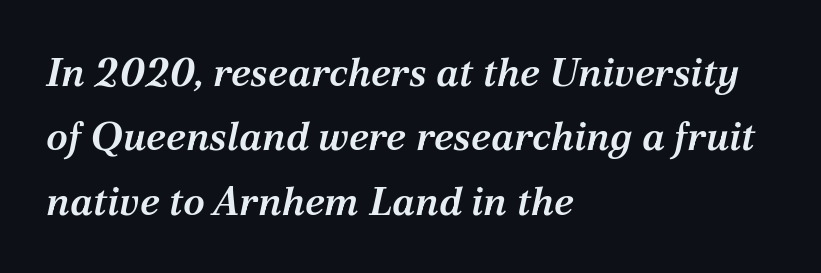
The type is set solid horizontally, with unmodified tracking. Line beginnings align vertically; line endings do not. Here the designer chose a conventional face with non-uniform glyph widths. Strokes here are thickened, but only to semibold level. Does the type have serifs? Yes, each stem ends in a small foot.
